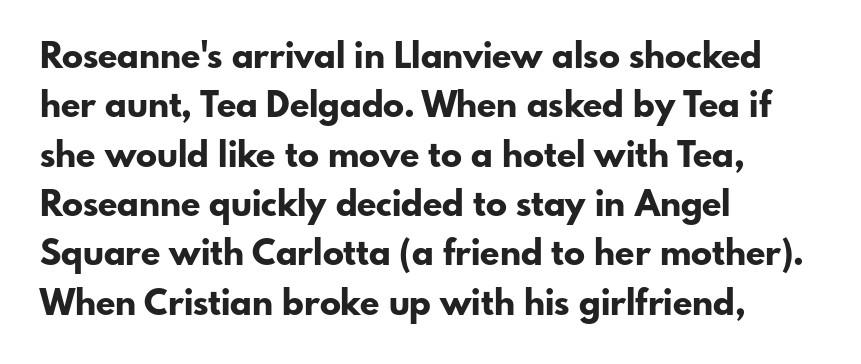
{"serif": "no", "italic": "no", "bold": "yes", "weight": "bold", "width": "normal", "stroke_contrast": "low", "x_height": "small", "monospaced": "no", "underline": "no", "align": "left", "line_spacing": "normal", "line_spacing_ratio": 1.41, "letter_spacing": "normal", "letter_spacing_em": 0.0, "glyph_px": 35}
